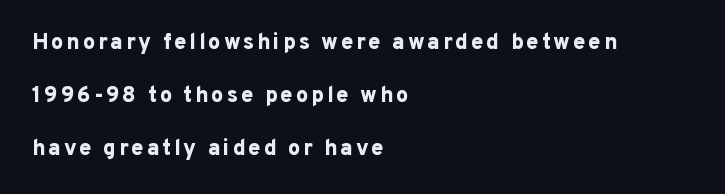
The image shows 22 px bold type, upright; set left-aligned, loose line spacing (2.42x), not underlined.
